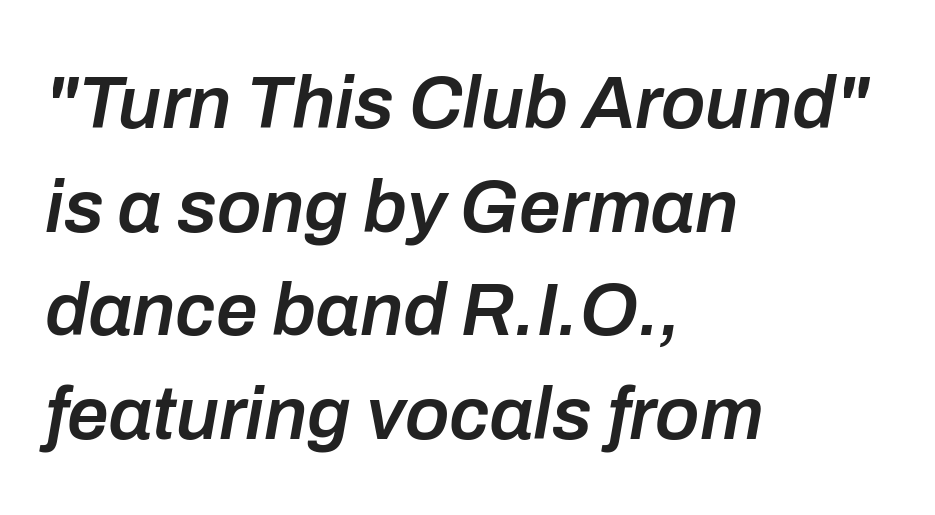
Layout note: lines flush left. The passage shown stacks its lines at a standard gap. The line texture is even and compact thanks to regular tracking. Emphasis-style slanted type is in use. Proportional: the letters do not fall into vertical columns.
